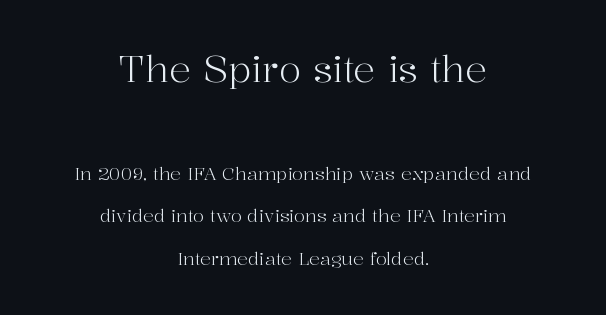
The image shows 37 px light serif type, upright; set centered, loose line spacing (2.38x), normal letter spacing, not underlined; the first (top) block is 2.06x larger; high stroke contrast and a medium x-height.
